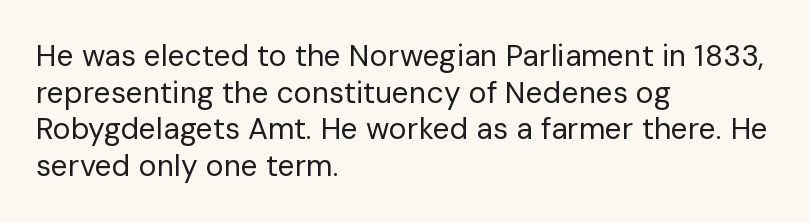
The image shows 30 px regular-weight sans-serif type, upright; set left-aligned, line spacing 1.22x, normal letter spacing, not underlined; low stroke contrast and a medium x-height.
